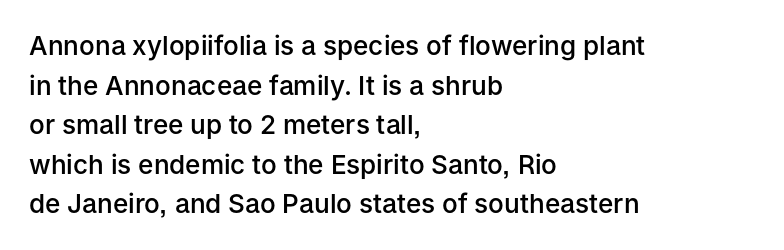
The image shows 26 px text type, upright; set left-aligned, normal line spacing (1.52x), normal letter spacing, not underlined.
